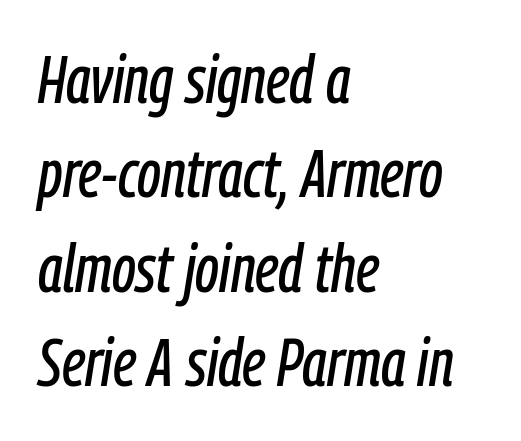
Does the leading feel generous? No, just average. Italic? Definitely — the glyphs are oblique. This sample has the flowing, uneven cadence of proportional lettering. Tracking value appears to be zero — textbook default spacing. Each line starts at the same left margin while the right side varies.
